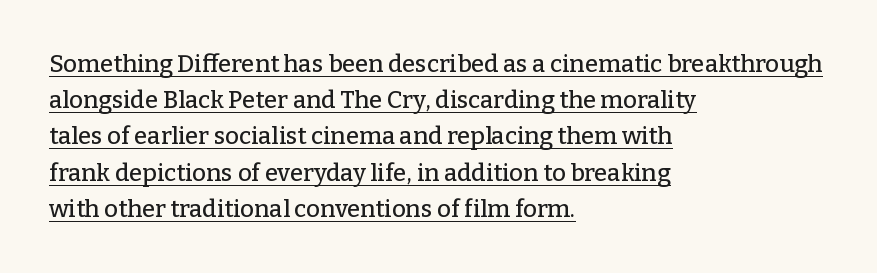
Q: Is the text italic (slanted)? A: No, it is upright.
Q: Is the text underlined? A: Yes.
Q: How is the paragraph aligned? A: Left-aligned.
Q: Is the spacing between letters normal or unusually wide? A: Normal.
Q: Is the spacing between lines tight, normal or loose? A: Normal.
